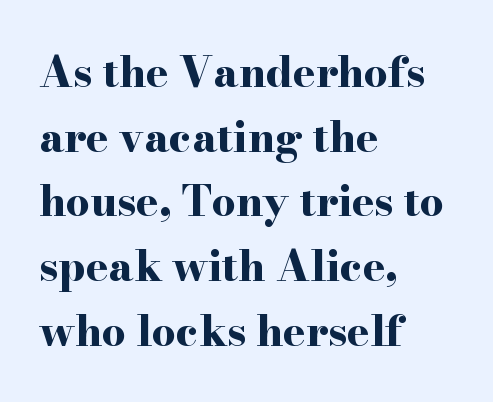
Q: Is the text bold? A: Yes.
Q: Is the text italic (slanted)? A: No, it is upright.
Q: Is the typeface a serif or a sans-serif typeface? A: Serif.
Q: Is the text underlined? A: No.
Q: How is the paragraph aligned? A: Left-aligned.
Q: Is the spacing between letters normal or unusually wide? A: Normal.
Q: Is the spacing between lines tight, normal or loose? A: Normal.
Q: Width (condensed, normal, or wide)? A: Wide.
Q: Stroke contrast? A: High.
Q: x-height? A: Small.
Q: Monospaced? A: No.
